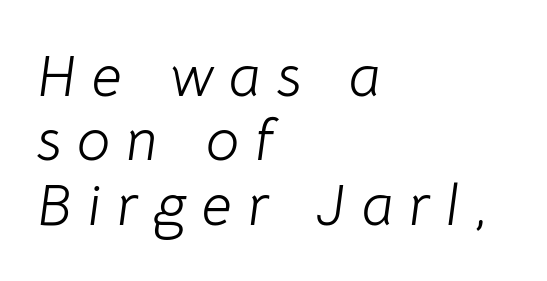
Q: Is the text bold? A: No.
Q: Is the text italic (slanted)? A: Yes, it leans right by about 8 degrees.
Q: Is the text underlined? A: No.
Q: How is the paragraph aligned? A: Left-aligned.
Q: Is the spacing between letters normal or unusually wide? A: Unusually wide.
Q: Is the spacing between lines tight, normal or loose? A: Tight.
Q: Width (condensed, normal, or wide)? A: Normal.
Q: Stroke contrast? A: Low.
Q: x-height? A: Medium.
Q: Monospaced? A: No.
